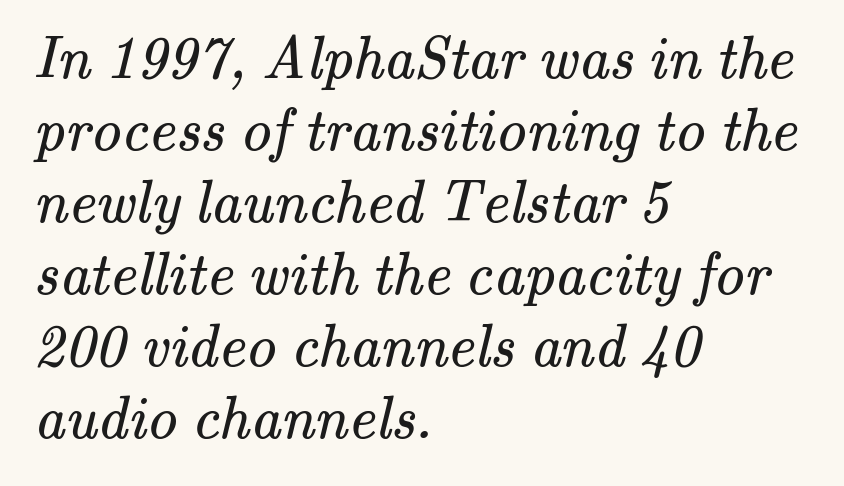
Regarding serifs, this sample has them. Caption: face not bold, strokes unweighted. The rendering uses natural spacing where letterforms have individual widths. Teacher's note: observe the even left margin — that is flush-left alignment. A bare baseline throughout the passage.
